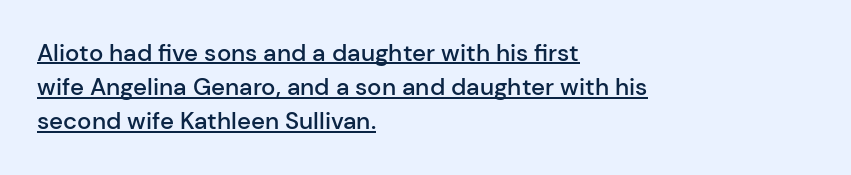
Q: Is the text bold? A: Semi-bold.
Q: Is the text italic (slanted)? A: No, it is upright.
Q: Is the text underlined? A: Yes.
Q: How is the paragraph aligned? A: Left-aligned.
Q: Is the spacing between letters normal or unusually wide? A: Normal.
Q: Is the spacing between lines tight, normal or loose? A: Normal.
